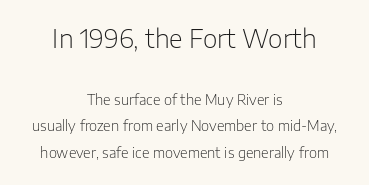
The image shows 25 px text type, upright; set centered, loose line spacing (1.91x), normal letter spacing, not underlined; the first (top) block is 1.79x larger.
